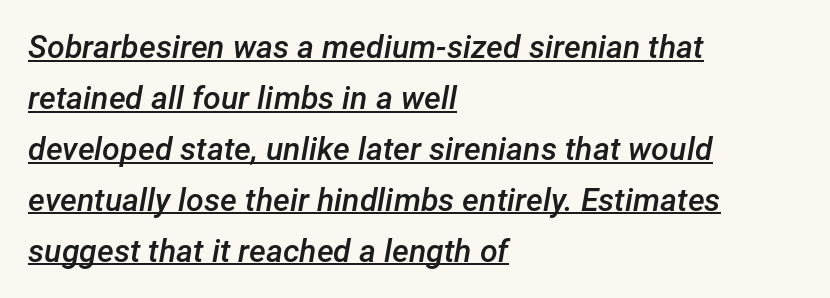
{"italic": "yes", "lean": "right", "slant_degrees": 12, "bold": "semi", "weight": "semibold", "width": "normal", "stroke_contrast": "low", "x_height": "medium", "monospaced": "no", "underline": "yes", "align": "left", "line_spacing": "normal", "line_spacing_ratio": 1.59, "letter_spacing": "normal", "letter_spacing_em": 0.0, "glyph_px": 32}
